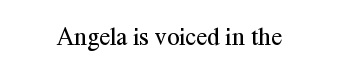
The rendering keeps characters at their native spacing. The font sits on the lighter half of the weight spectrum, regular included. Quick note: underline off. Is there any slant? The stems are plumb.
